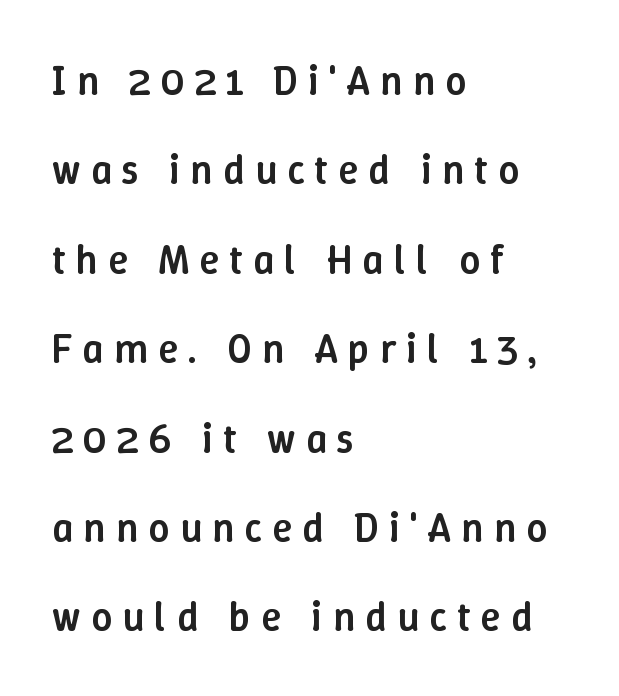
Unlike italic type, these characters show no tilt at all. Note the varied advance widths — an 'i' is clearly narrower than an 'm'. Underlining? Definitely not there. Reading down the column, the eye jumps a long way to each next line. In CSS terms this would be text-align: left. Honestly, the letter spacing is so wide it's the main thing you notice.
